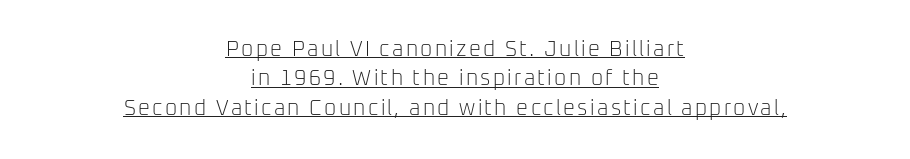
The image shows 21 px text type, upright; set centered, normal line spacing (1.4x), underlined.
